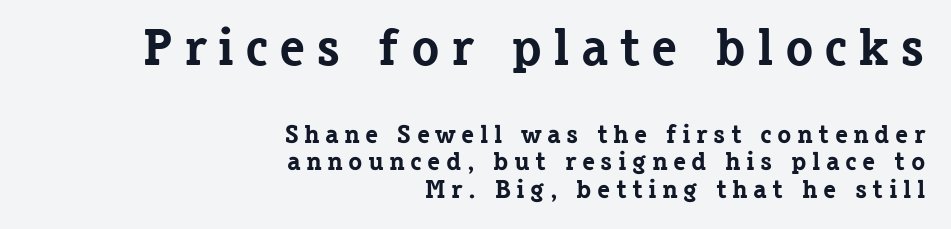
{"serif": "yes", "italic": "no", "bold": "yes", "weight": "bold", "width": "normal", "stroke_contrast": "low", "x_height": "medium", "monospaced": "no", "underline": "no", "align": "right", "line_spacing": "tight", "line_spacing_ratio": 1.06, "letter_spacing": "wide", "letter_spacing_em": 0.21, "larger_block": "first", "size_ratio": 2.0, "glyph_px": 52}
